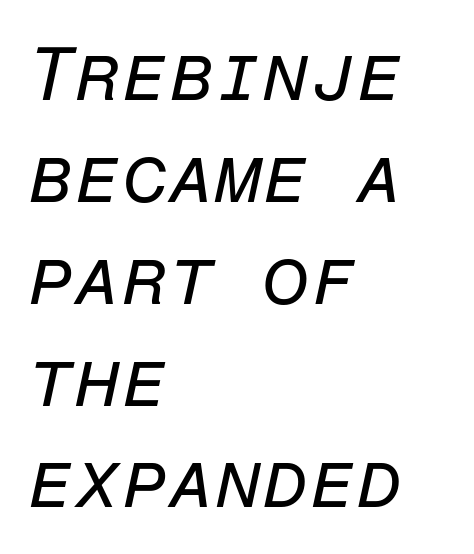
The image shows 76 px regular-weight type, italic (leaning right), monospaced; set left-aligned, normal line spacing (1.34x), normal letter spacing, not underlined; low stroke contrast and a medium x-height.
